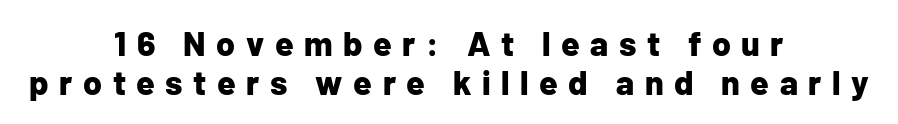
The image shows 34 px bold sans-serif type, upright; set centered, tight line spacing (1.14x), unusually wide letter spacing (+0.31 em), not underlined; low stroke contrast and a medium x-height.
